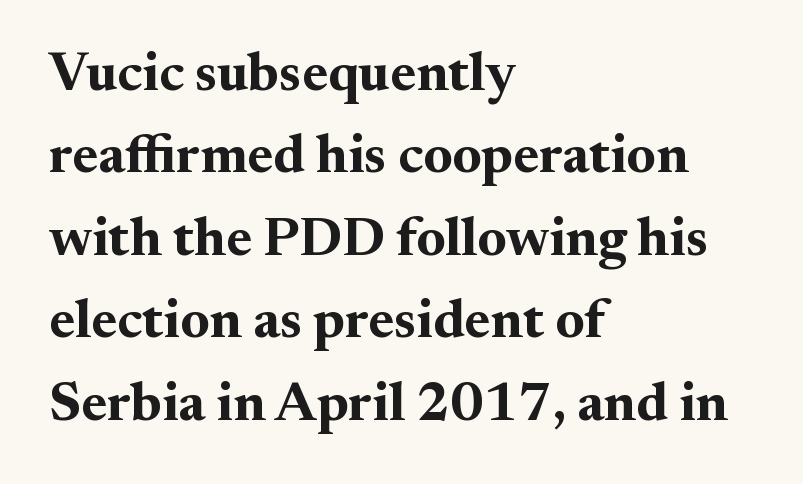
The image shows 55 px bold serif type, upright; set left-aligned, normal line spacing (1.5x), normal letter spacing, not underlined; medium stroke contrast and a small x-height.
